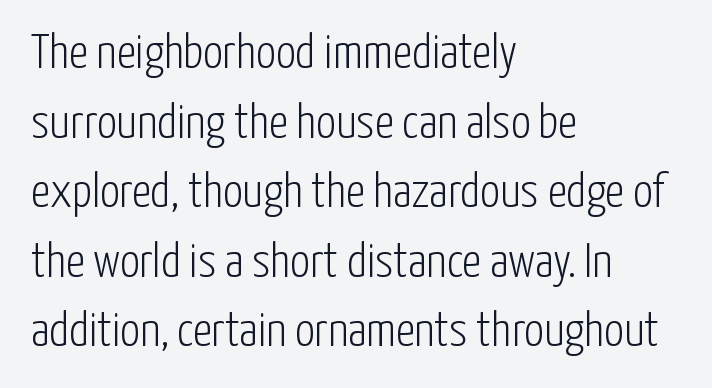
{"serif": "no", "italic": "no", "bold": "no", "weight": "light", "width": "condensed", "stroke_contrast": "low", "x_height": "medium", "monospaced": "no", "underline": "no", "align": "left", "line_spacing": "normal", "line_spacing_ratio": 1.42, "letter_spacing": "normal", "letter_spacing_em": 0.0, "glyph_px": 49}
